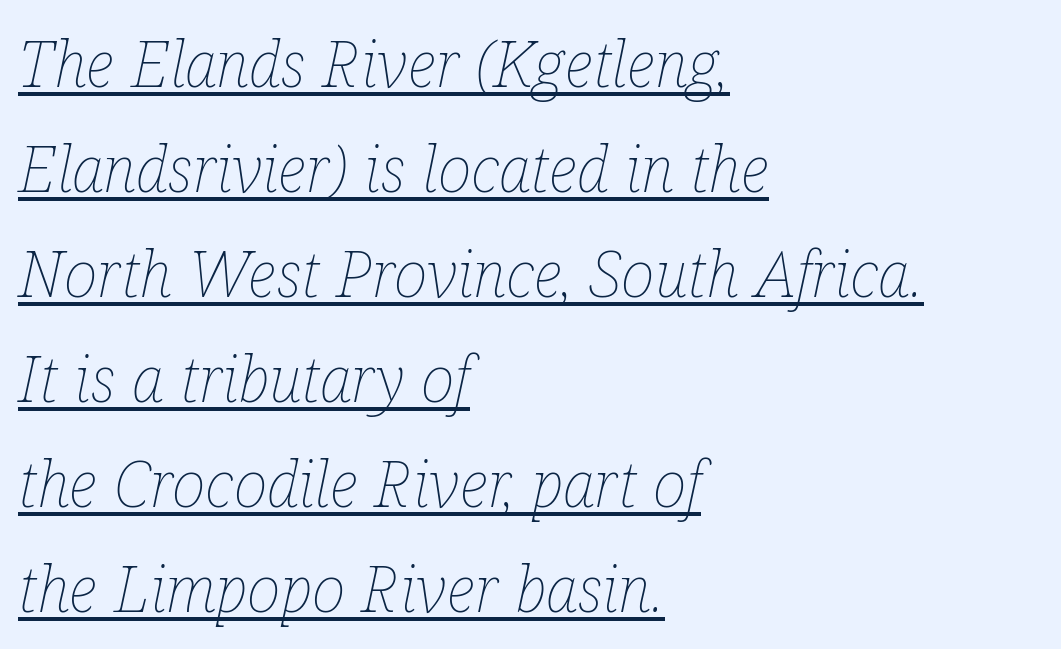
The image shows 64 px thin, condensed type, italic (leaning right); set left-aligned, normal line spacing (1.64x), normal letter spacing, underlined; low stroke contrast and a medium x-height.
